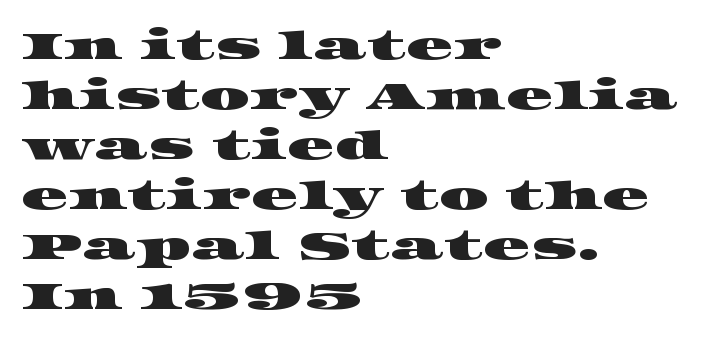
The image shows 39 px wide serif type; set left-aligned, normal line spacing (1.28x), normal letter spacing, not underlined; high stroke contrast and a large x-height.
